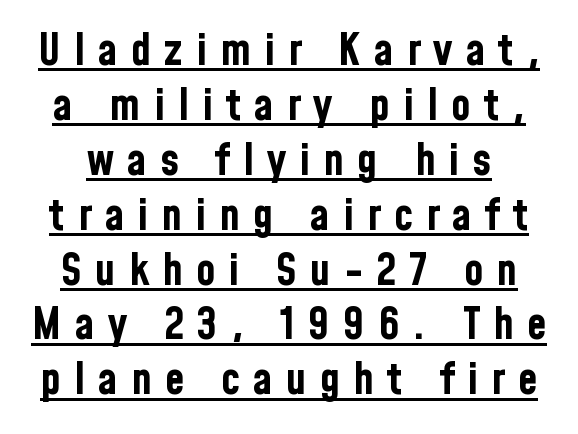
The image shows 45 px bold, condensed sans-serif type, upright; set centered, line spacing 1.22x, unusually wide letter spacing (+0.29 em), underlined; low stroke contrast and a medium x-height.
